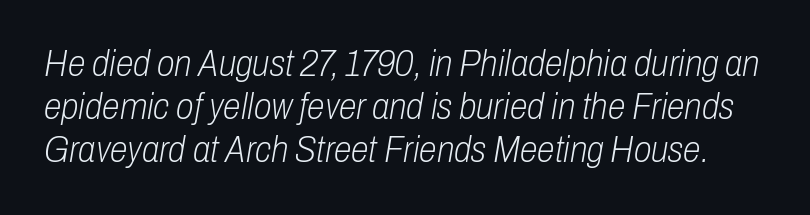
The axis of the letterforms is tilted away from vertical. These lines are rendered in a variable-pitch font. The face looks like a standard text weight, possibly lighter. No word sits above an underline.
